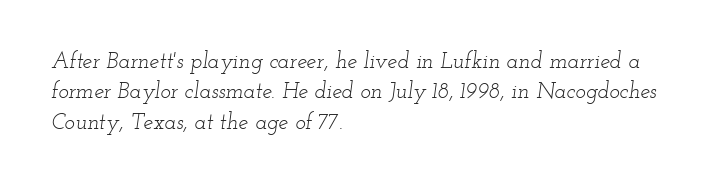
{"italic": "yes", "lean": "right", "slant_degrees": 12, "bold": "no", "underline": "no", "align": "left", "line_spacing": "normal", "line_spacing_ratio": 1.38, "letter_spacing": "normal", "letter_spacing_em": 0.0, "glyph_px": 22}
